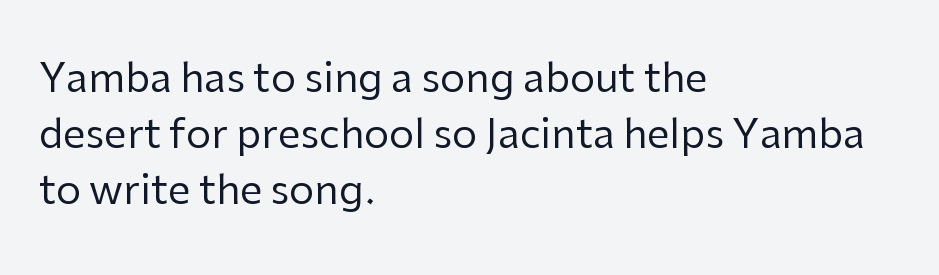
Q: Is the text bold? A: No.
Q: Is the text italic (slanted)? A: No, it is upright.
Q: Is the typeface a serif or a sans-serif typeface? A: Sans-serif.
Q: Is the text underlined? A: No.
Q: How is the paragraph aligned? A: Left-aligned.
Q: Is the spacing between letters normal or unusually wide? A: Normal.
Q: Is the spacing between lines tight, normal or loose? A: Normal.
Q: Width (condensed, normal, or wide)? A: Normal.
Q: Stroke contrast? A: Low.
Q: x-height? A: Medium.
Q: Monospaced? A: No.
